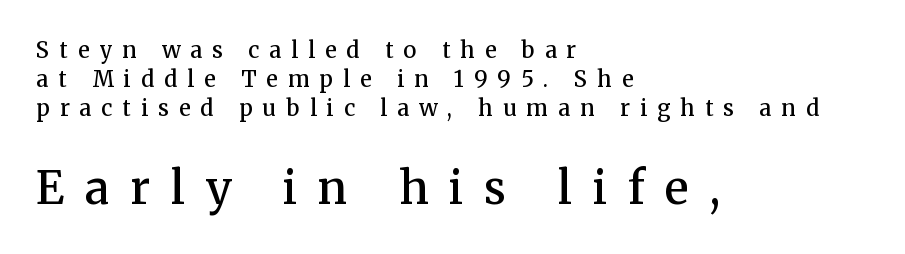
Students, note that the glyphs here are deliberately spaced far apart. Is the block centered? No — it sits flush against the left margin. Regarding serifs, this sample has them. The gap between lines stays unmarked.
